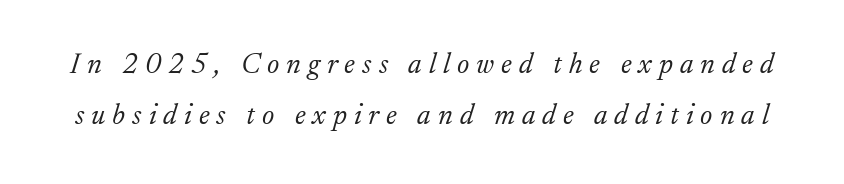
Q: Is the text bold? A: No.
Q: Is the text italic (slanted)? A: Yes, it leans right by about 17 degrees.
Q: Is the typeface a serif or a sans-serif typeface? A: Serif.
Q: Is the text underlined? A: No.
Q: Is the spacing between letters normal or unusually wide? A: Unusually wide.
Q: Width (condensed, normal, or wide)? A: Normal.
Q: Stroke contrast? A: Low.
Q: x-height? A: Small.
Q: Monospaced? A: No.
